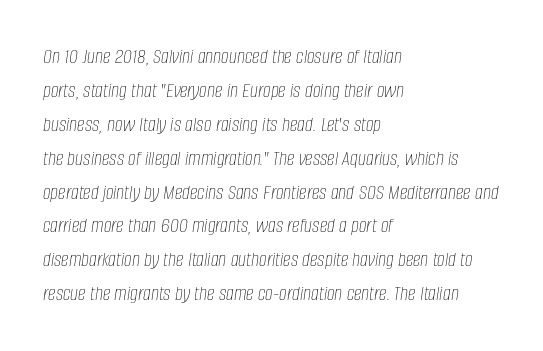
{"italic": "yes", "lean": "right", "slant_degrees": 8, "bold": "no", "underline": "no", "align": "left", "line_spacing": "normal", "line_spacing_ratio": 1.54, "letter_spacing": "normal", "letter_spacing_em": 0.0, "glyph_px": 22}
